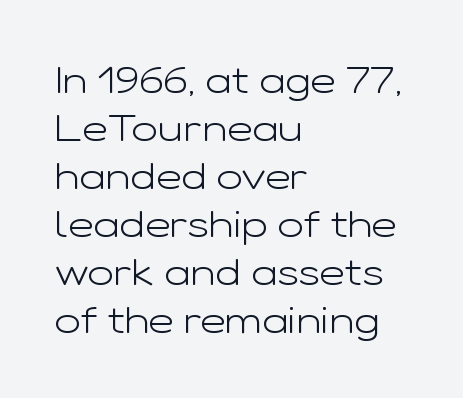
Glance below the letters and you will spot only blank space. Heaviness? Minimal to ordinary, like unemphasized prose. Serif or sans? Sans — the stroke terminals are bare. No extra tracking has been applied to these lines. The typesetter chose a ragged-right arrangement here.
